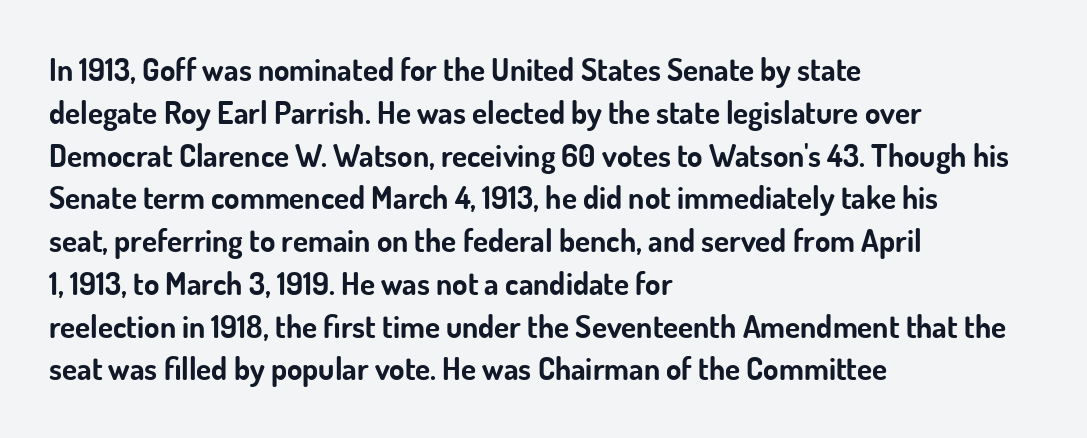
Q: Is the text bold? A: Yes.
Q: Is the text italic (slanted)? A: No, it is upright.
Q: Is the typeface a serif or a sans-serif typeface? A: Sans-serif.
Q: Is the text underlined? A: No.
Q: How is the paragraph aligned? A: Left-aligned.
Q: Is the spacing between letters normal or unusually wide? A: Normal.
Q: Is the spacing between lines tight, normal or loose? A: Normal.
Q: Width (condensed, normal, or wide)? A: Normal.
Q: Stroke contrast? A: Low.
Q: x-height? A: Small.
Q: Monospaced? A: No.
